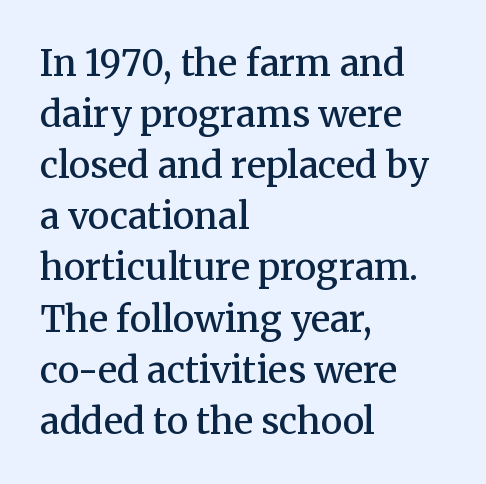
The image shows 36 px semibold serif type, upright; set left-aligned, normal line spacing (1.42x), normal letter spacing, not underlined; medium stroke contrast and a medium x-height.
